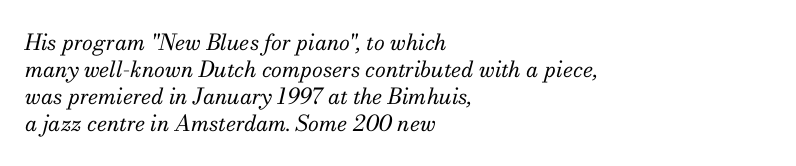
Q: Is the text bold? A: No.
Q: Is the text italic (slanted)? A: Yes, it leans right by about 13 degrees.
Q: Is the text underlined? A: No.
Q: How is the paragraph aligned? A: Left-aligned.
Q: Is the spacing between letters normal or unusually wide? A: Normal.
